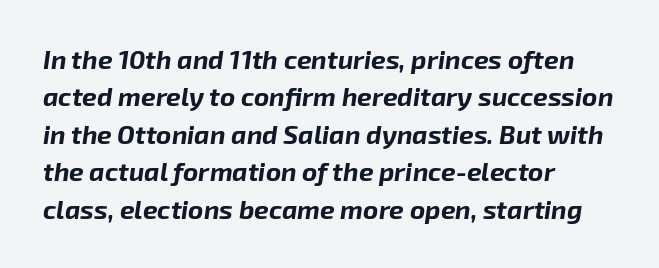
Q: Is the text bold? A: Yes.
Q: Is the text italic (slanted)? A: Yes, it leans right by about 8 degrees.
Q: Is the text underlined? A: No.
Q: How is the paragraph aligned? A: Left-aligned.
Q: Is the spacing between letters normal or unusually wide? A: Normal.
Q: Is the spacing between lines tight, normal or loose? A: Normal.
